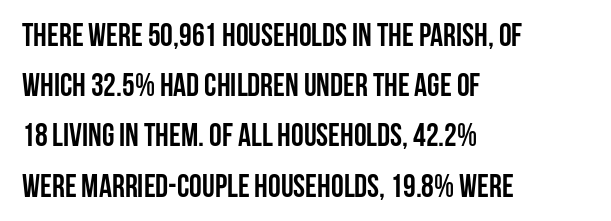
{"serif": "no", "italic": "no", "bold": "yes", "weight": "semibold", "width": "condensed", "stroke_contrast": "low", "x_height": "large", "monospaced": "no", "underline": "no", "align": "left", "line_spacing": "normal", "line_spacing_ratio": 1.57, "letter_spacing": "normal", "letter_spacing_em": 0.0, "glyph_px": 32}
